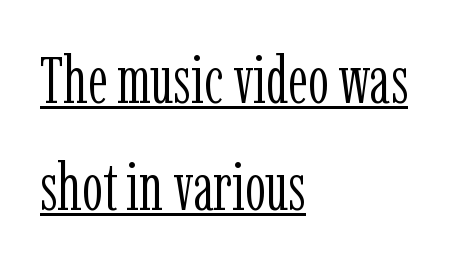
Q: Is the text bold? A: No.
Q: Is the text italic (slanted)? A: No, it is upright.
Q: Is the typeface a serif or a sans-serif typeface? A: Serif.
Q: Is the text underlined? A: Yes.
Q: How is the paragraph aligned? A: Left-aligned.
Q: Is the spacing between letters normal or unusually wide? A: Normal.
Q: Is the spacing between lines tight, normal or loose? A: Normal.
Q: Width (condensed, normal, or wide)? A: Condensed.
Q: Stroke contrast? A: Low.
Q: x-height? A: Medium.
Q: Monospaced? A: No.
